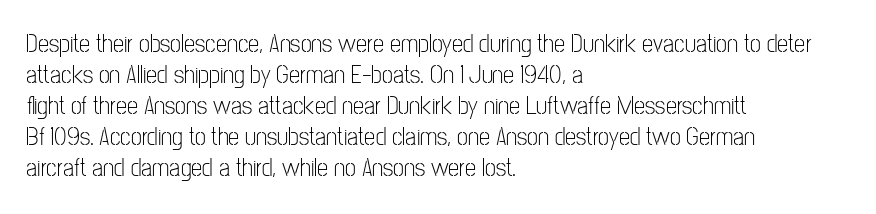
A light-to-regular cut is what we see here. Clear beneath every line of the passage. Vertical strokes here are truly vertical. The passage shown has conventional tracking throughout. Leftover space on each line is placed entirely after the last word.
